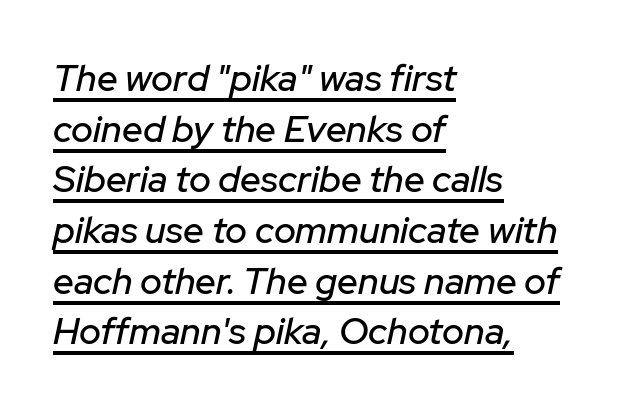
The image shows 37 px text type, italic (leaning right); set left-aligned, normal line spacing (1.37x), normal letter spacing, underlined; low stroke contrast and a medium x-height.
